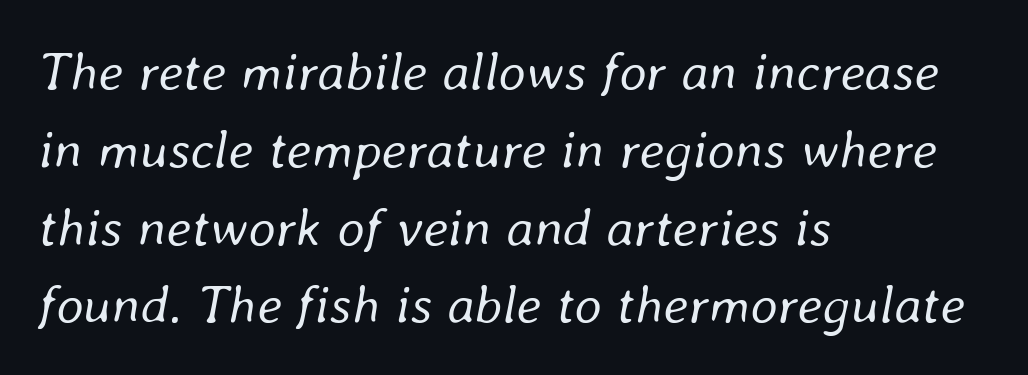
The image shows 54 px regular-weight type, italic (leaning right); set left-aligned, normal line spacing (1.44x), normal letter spacing, not underlined; low stroke contrast and a medium x-height.
